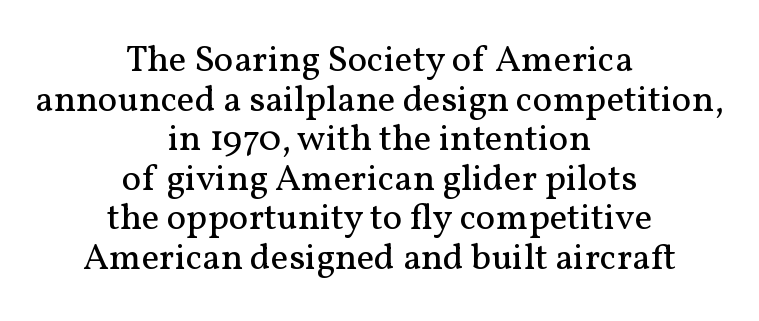
{"serif": "yes", "italic": "no", "bold": "no", "weight": "regular", "width": "normal", "stroke_contrast": "medium", "x_height": "medium", "monospaced": "no", "underline": "no", "align": "center", "line_spacing": "tight", "line_spacing_ratio": 1.07, "letter_spacing": "normal", "letter_spacing_em": 0.0, "glyph_px": 37}
